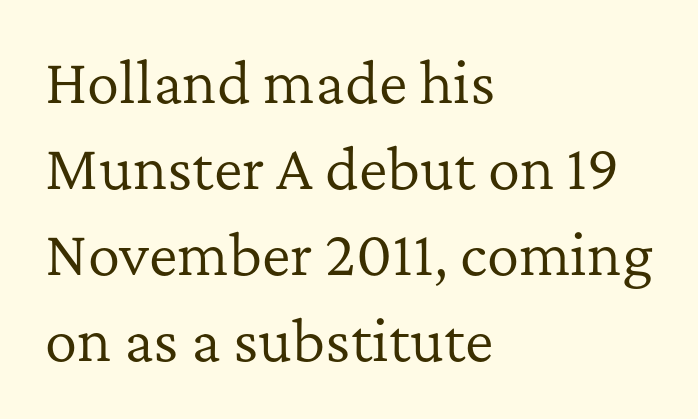
Q: Is the text bold? A: No.
Q: Is the text italic (slanted)? A: No, it is upright.
Q: Is the typeface a serif or a sans-serif typeface? A: Serif.
Q: Is the text underlined? A: No.
Q: How is the paragraph aligned? A: Left-aligned.
Q: Is the spacing between letters normal or unusually wide? A: Normal.
Q: Is the spacing between lines tight, normal or loose? A: Normal.
Q: Width (condensed, normal, or wide)? A: Normal.
Q: Stroke contrast? A: Low.
Q: x-height? A: Medium.
Q: Monospaced? A: No.
